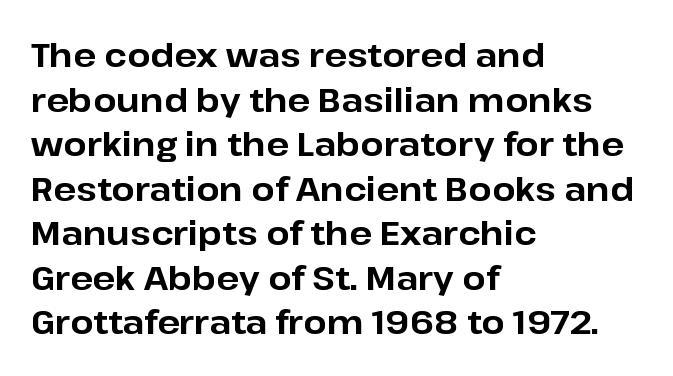
The image shows 33 px bold sans-serif type, upright; set left-aligned, normal line spacing (1.35x), normal letter spacing, not underlined; low stroke contrast and a medium x-height.
